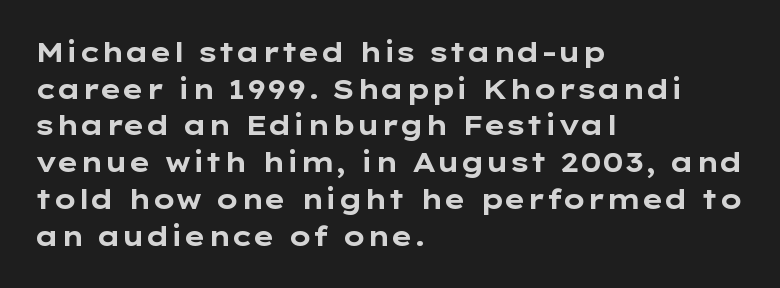
The image shows 27 px bold type, upright; set left-aligned, normal line spacing (1.36x), normal letter spacing, not underlined.
